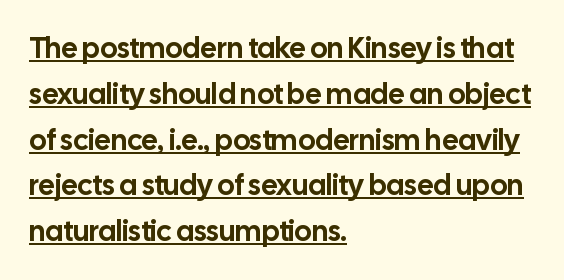
Q: Is the text italic (slanted)? A: No, it is upright.
Q: Is the typeface a serif or a sans-serif typeface? A: Sans-serif.
Q: Is the text underlined? A: Yes.
Q: How is the paragraph aligned? A: Left-aligned.
Q: Is the spacing between letters normal or unusually wide? A: Normal.
Q: Is the spacing between lines tight, normal or loose? A: Normal.
Q: Width (condensed, normal, or wide)? A: Normal.
Q: Stroke contrast? A: Low.
Q: x-height? A: Medium.
Q: Monospaced? A: No.
